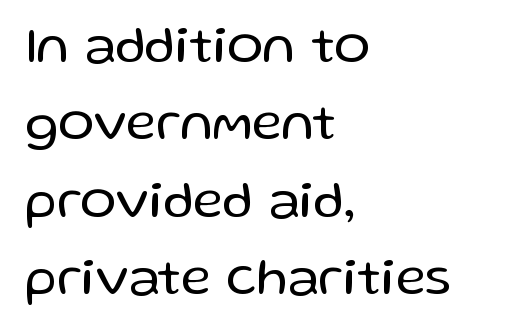
The image shows 53 px regular-weight sans-serif type, upright; set left-aligned, normal line spacing (1.46x), normal letter spacing, not underlined; low stroke contrast and a medium x-height.
